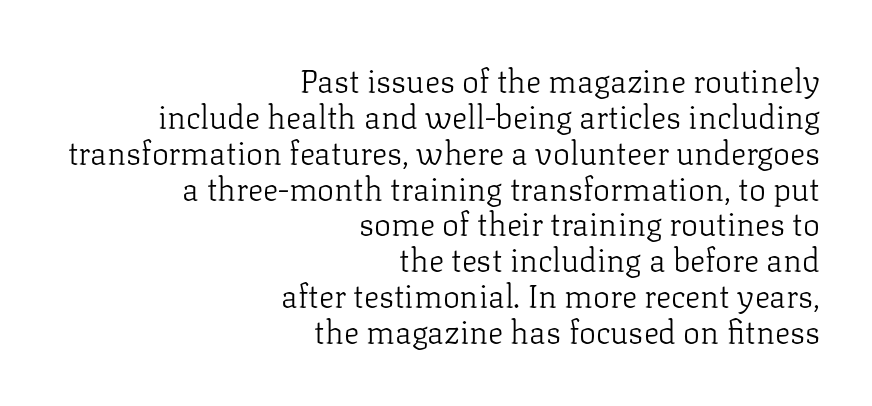
The image shows 32 px light serif type, upright; set right-aligned, tight line spacing (1.12x), normal letter spacing, not underlined; low stroke contrast and a medium x-height.
